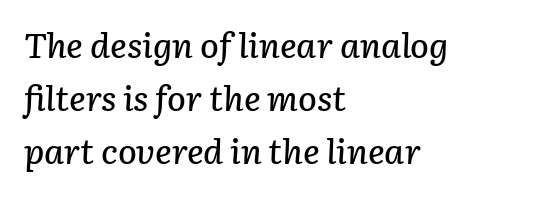
{"italic": "yes", "lean": "right", "slant_degrees": 3, "width": "normal", "stroke_contrast": "low", "x_height": "medium", "monospaced": "no", "underline": "no", "align": "left", "line_spacing": "normal", "line_spacing_ratio": 1.52, "letter_spacing": "normal", "letter_spacing_em": 0.0, "glyph_px": 35}
